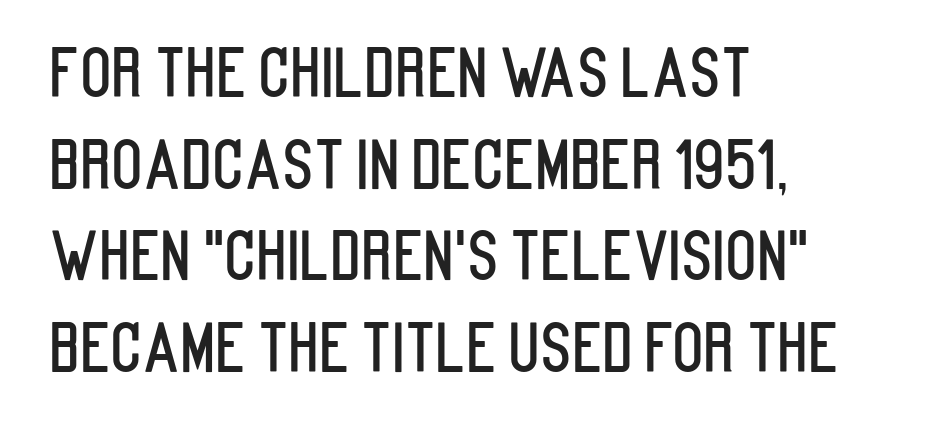
{"serif": "no", "italic": "no", "width": "condensed", "stroke_contrast": "low", "x_height": "large", "monospaced": "no", "underline": "no", "align": "left", "line_spacing": "normal", "line_spacing_ratio": 1.41, "letter_spacing": "normal", "letter_spacing_em": 0.0, "glyph_px": 65}
